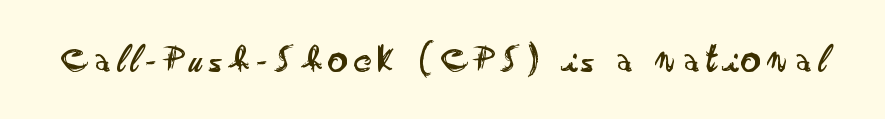
{"serif": "no", "italic": "no", "bold": "no", "weight": "regular", "width": "wide", "stroke_contrast": "low", "x_height": "small", "monospaced": "no", "underline": "no", "glyph_px": 39}
